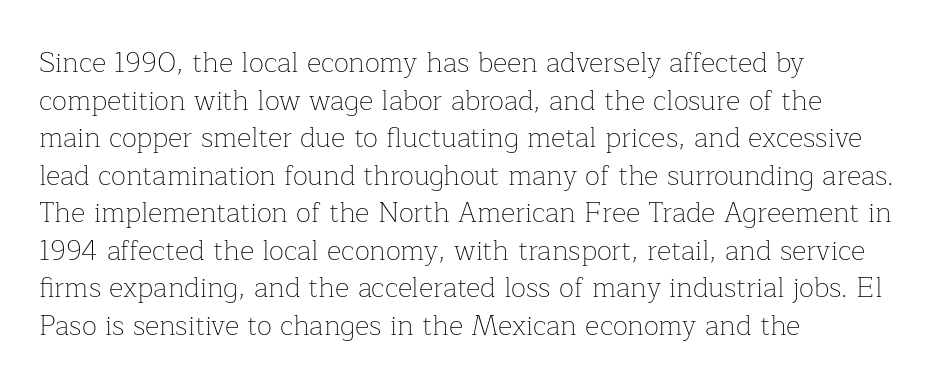
Upright lettering throughout. Nothing unusual about the tracking: characters are spaced as the font intends. Horizontally, the lines are justified to the leading edge only. Caption: face not bold, strokes unweighted. A typesetter would call this proportional, since set widths differ per character. This rendering features lettering with no underline.
